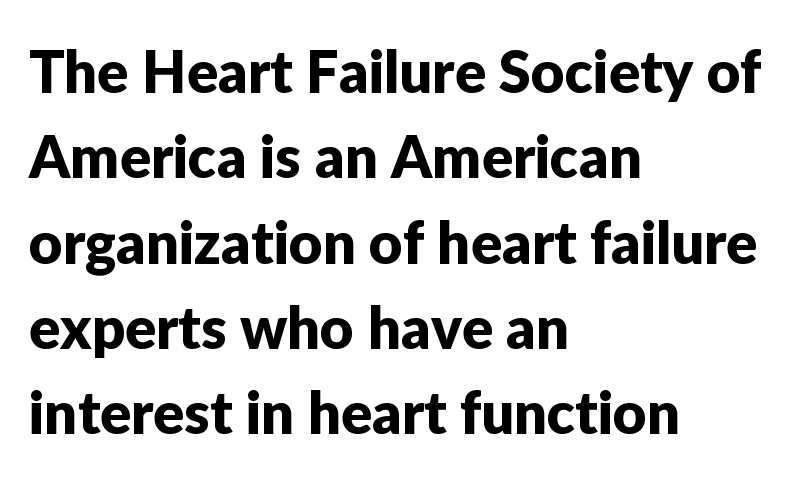
The image shows 58 px sans-serif type, upright; set left-aligned, normal line spacing (1.47x), normal letter spacing, not underlined; low stroke contrast and a medium x-height.
